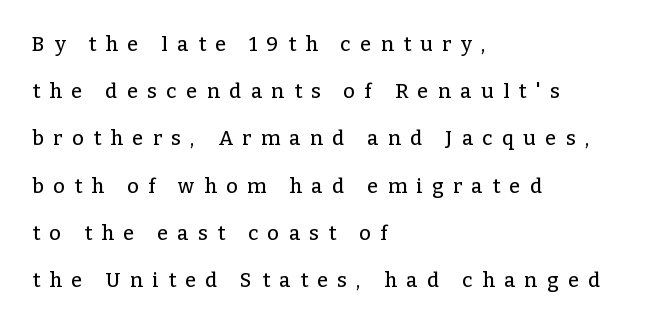
The image shows 20 px text type, upright; set left-aligned, loose line spacing (2.36x), unusually wide letter spacing (+0.48 em), not underlined.
